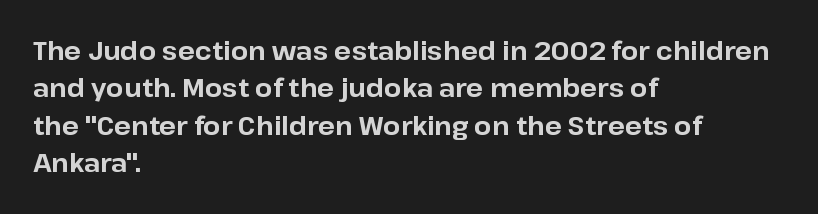
Baseline-to-baseline distance is the conventional proportion of letter height. The typesetter chose a ragged-right arrangement here. The zone under the glyphs is completely vacant. Typesetter's note: full bold, strokes at maximum text heaviness. In terms of posture, this sample is upright. The horizontal fit of the characters is conventional and even.
